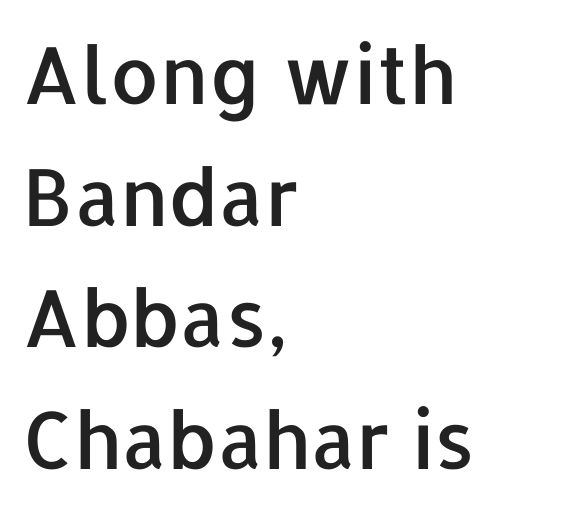
This sample uses a sans-serif face. Varying glyph widths throughout — classic text-font behaviour. Observe the ordinary spacing: letters are neighbours, not strangers. The rendering uses a moderate line-height, typical for paragraphs. One-word summary of the alignment: left. The gap between lines stays unmarked.
